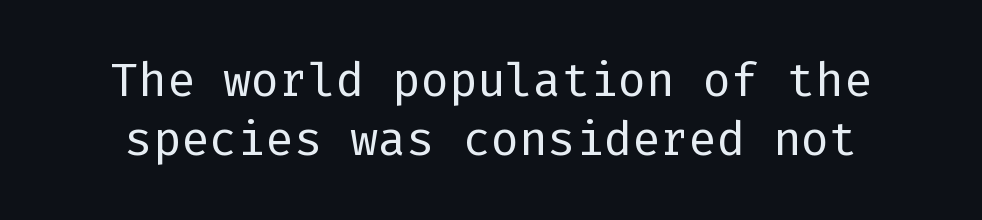
The image shows 47 px regular-weight sans-serif type, upright; set normal line spacing (1.25x), normal letter spacing, not underlined; low stroke contrast and a medium x-height.
